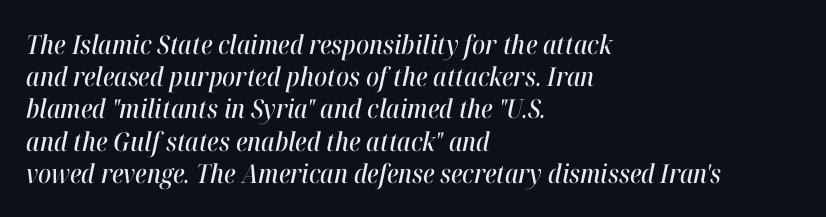
Q: Is the text italic (slanted)? A: Yes, it leans right by about 12 degrees.
Q: Is the text underlined? A: No.
Q: How is the paragraph aligned? A: Left-aligned.
Q: Is the spacing between letters normal or unusually wide? A: Normal.
